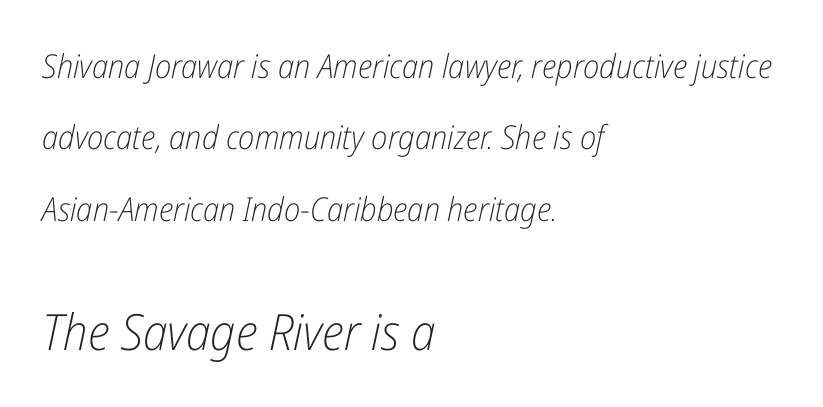
Q: Is the text bold? A: No.
Q: Is the text italic (slanted)? A: Yes, it leans right by about 12 degrees.
Q: Is the text underlined? A: No.
Q: How is the paragraph aligned? A: Left-aligned.
Q: Is the spacing between letters normal or unusually wide? A: Normal.
Q: Is the spacing between lines tight, normal or loose? A: Loose.
Q: Which block of text is set in a larger size, the first (top) or the second (bottom)? A: The second (bottom) one.
Q: Width (condensed, normal, or wide)? A: Condensed.
Q: Stroke contrast? A: Low.
Q: x-height? A: Medium.
Q: Monospaced? A: No.
